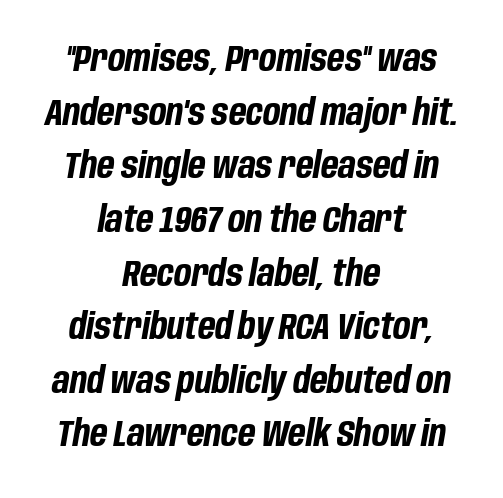
Q: Is the text bold? A: Yes.
Q: Is the text italic (slanted)? A: Yes, it leans right by about 10 degrees.
Q: Is the text underlined? A: No.
Q: How is the paragraph aligned? A: Centered.
Q: Is the spacing between letters normal or unusually wide? A: Normal.
Q: Is the spacing between lines tight, normal or loose? A: Normal.
Q: Width (condensed, normal, or wide)? A: Condensed.
Q: Stroke contrast? A: Low.
Q: x-height? A: Large.
Q: Monospaced? A: No.
